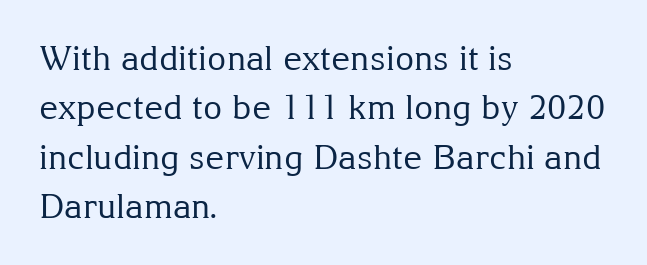
The image shows 33 px regular-weight serif type, upright; set left-aligned, normal line spacing (1.5x), normal letter spacing, not underlined; medium stroke contrast and a medium x-height.
